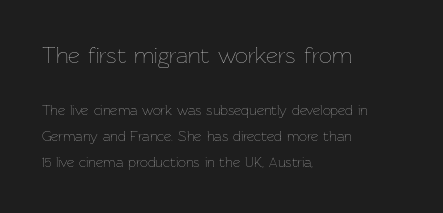
Q: Is the text bold? A: No.
Q: Is the text italic (slanted)? A: No, it is upright.
Q: Is the text underlined? A: No.
Q: How is the paragraph aligned? A: Left-aligned.
Q: Is the spacing between letters normal or unusually wide? A: Normal.
Q: Which block of text is set in a larger size, the first (top) or the second (bottom)? A: The first (top) one.
